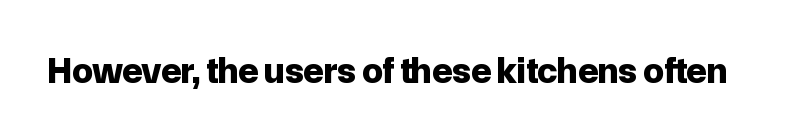
{"serif": "no", "italic": "no", "bold": "yes", "weight": "bold", "width": "normal", "stroke_contrast": "low", "x_height": "medium", "monospaced": "no", "underline": "no", "letter_spacing": "normal", "letter_spacing_em": 0.0, "glyph_px": 37}
